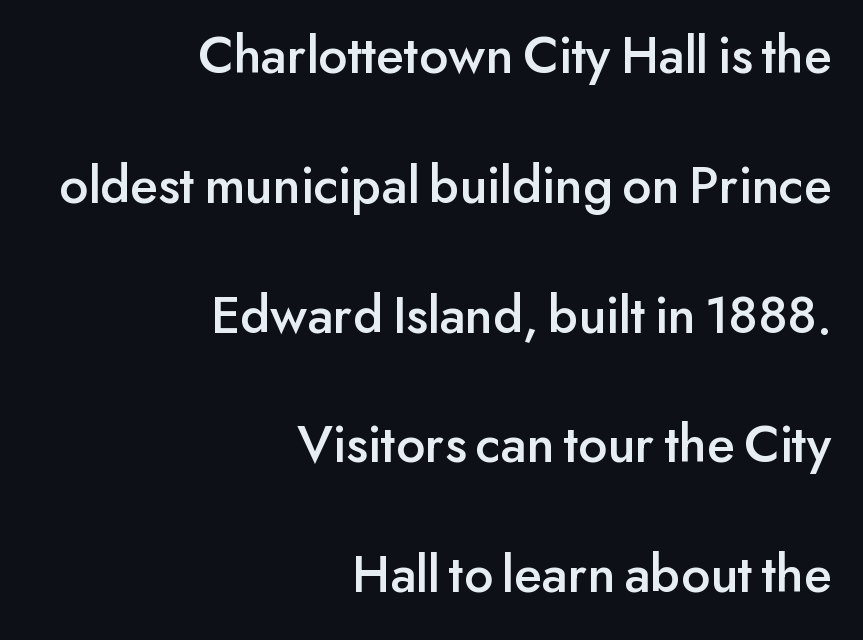
Do the letters lean? They stand straight. Note the varied advance widths — an 'i' is clearly narrower than an 'm'. Visually the block forms a straight wall on the right and a jagged coastline on the left. The baseline area is clear. Each new line begins a long way beneath the previous one.
